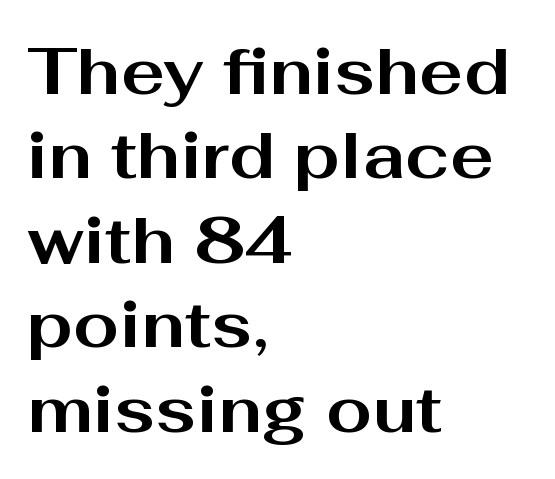
{"serif": "no", "italic": "no", "bold": "yes", "weight": "bold", "width": "wide", "stroke_contrast": "medium", "x_height": "medium", "monospaced": "no", "underline": "no", "align": "left", "line_spacing": "normal", "line_spacing_ratio": 1.28, "letter_spacing": "normal", "letter_spacing_em": 0.0, "glyph_px": 66}
